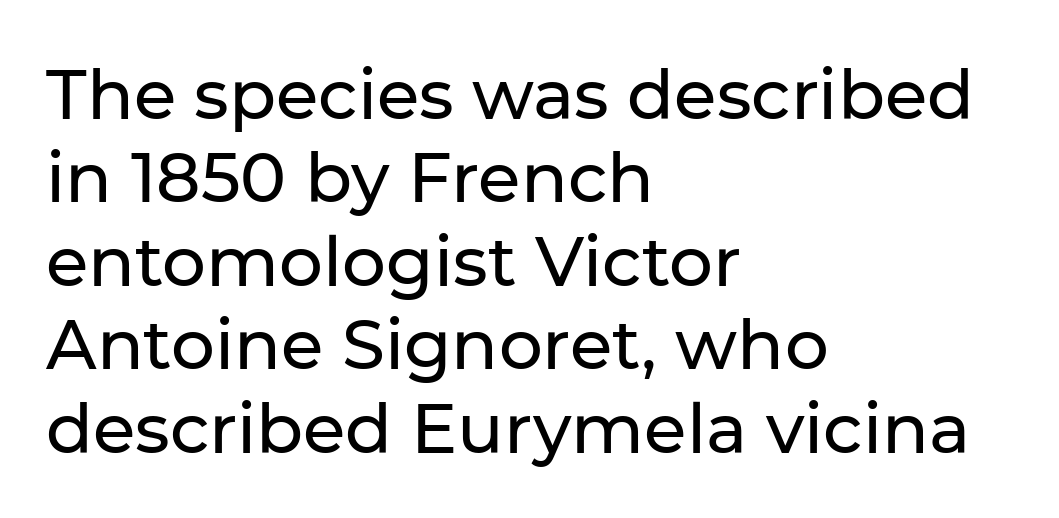
A typesetter would call this zero additional tracking. The space beneath each line is pristine and unruled. Note the varied advance widths — an 'i' is clearly narrower than an 'm'. Are there feet on the stems? There aren't — it's a sans. This is the regular roman posture of the typeface. These lines stack with their left ends in a neat column.
